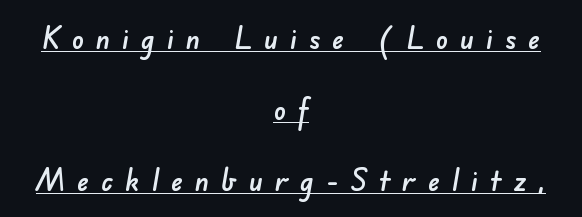
You can see a thin bar hugging the bottom of the glyphs. This rendering employs a face without finishing strokes, i.e., a sans-serif. Each letter keeps its own natural width here, so spacing adapts to shape. The designer dialed line spacing up above the default. The lines in this sample share a center point and differ in where they start and stop. Tracking value appears strongly positive — letters spread wide.
